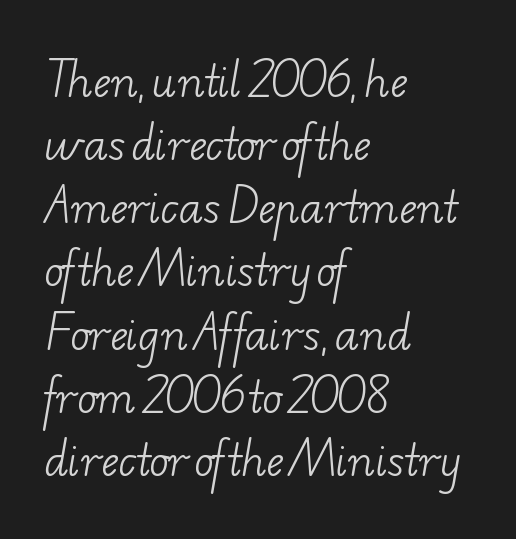
Q: Is the text bold? A: No.
Q: Is the typeface a serif or a sans-serif typeface? A: Serif.
Q: Is the text underlined? A: No.
Q: How is the paragraph aligned? A: Left-aligned.
Q: Is the spacing between letters normal or unusually wide? A: Normal.
Q: Is the spacing between lines tight, normal or loose? A: Normal.
Q: Width (condensed, normal, or wide)? A: Wide.
Q: Stroke contrast? A: Low.
Q: x-height? A: Small.
Q: Monospaced? A: No.
